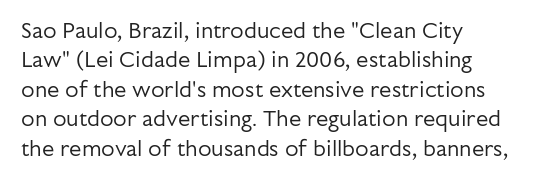
Bare-footed words on every line. Every stem runs plumb, perpendicular to the baseline. The typesetting does not lean heavy: it is not bold. Tracking value appears to be zero — textbook default spacing. The vertical gap from one line to the next is medium.
